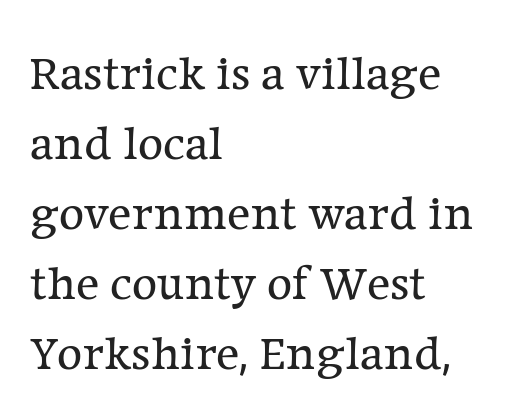
Q: Is the text bold? A: No.
Q: Is the text italic (slanted)? A: No, it is upright.
Q: Is the typeface a serif or a sans-serif typeface? A: Serif.
Q: Is the text underlined? A: No.
Q: How is the paragraph aligned? A: Left-aligned.
Q: Is the spacing between letters normal or unusually wide? A: Normal.
Q: Is the spacing between lines tight, normal or loose? A: Normal.
Q: Width (condensed, normal, or wide)? A: Normal.
Q: Stroke contrast? A: Low.
Q: x-height? A: Medium.
Q: Monospaced? A: No.
